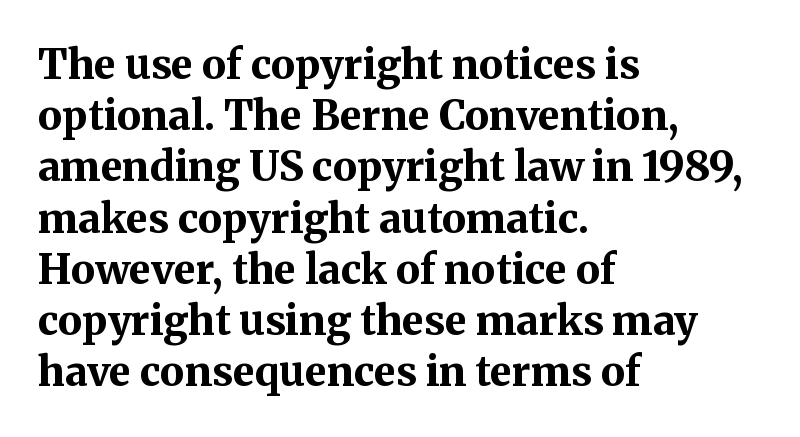
The image shows 41 px bold serif type, upright; set left-aligned, normal line spacing (1.25x), normal letter spacing, not underlined; medium stroke contrast and a medium x-height.
